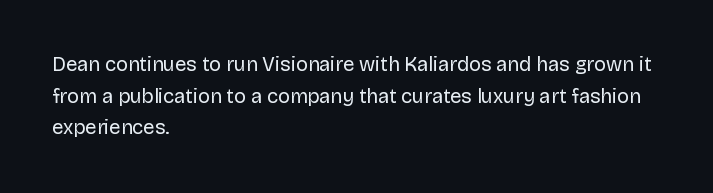
Q: Is the text bold? A: No.
Q: Is the text italic (slanted)? A: No, it is upright.
Q: Is the text underlined? A: No.
Q: How is the paragraph aligned? A: Left-aligned.
Q: Is the spacing between letters normal or unusually wide? A: Normal.
Q: Is the spacing between lines tight, normal or loose? A: Normal.
